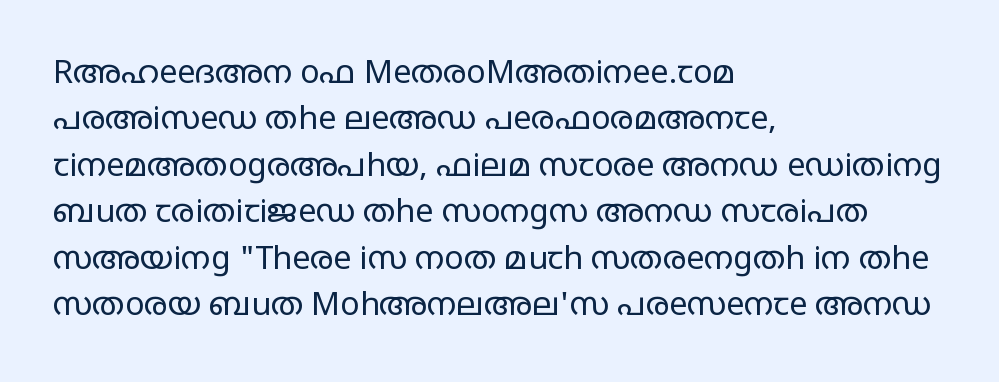
The image shows 32 px regular-weight, wide sans-serif type, upright; set left-aligned, normal line spacing (1.45x), normal letter spacing, not underlined; low stroke contrast and a large x-height.
